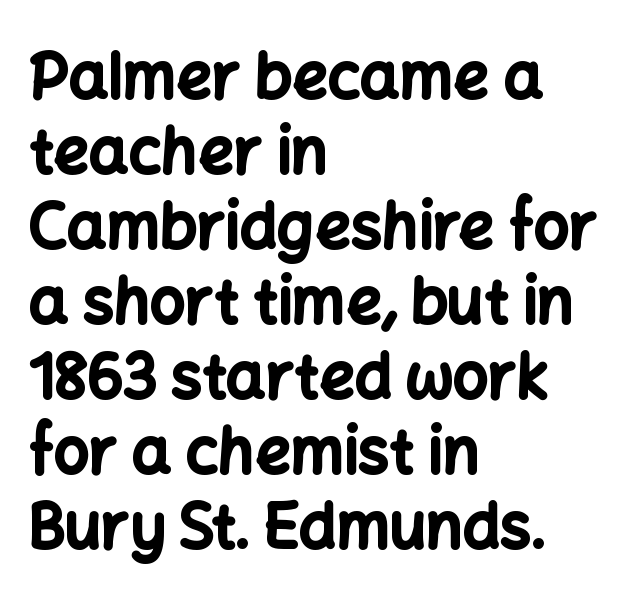
{"serif": "no", "italic": "no", "bold": "yes", "weight": "bold", "width": "normal", "stroke_contrast": "low", "x_height": "medium", "monospaced": "no", "underline": "no", "align": "left", "line_spacing_ratio": 1.21, "letter_spacing": "normal", "letter_spacing_em": 0.0, "glyph_px": 62}
